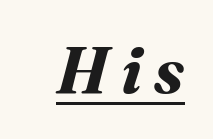
The image shows 65 px bold type; set underlined; medium stroke contrast and a medium x-height.
